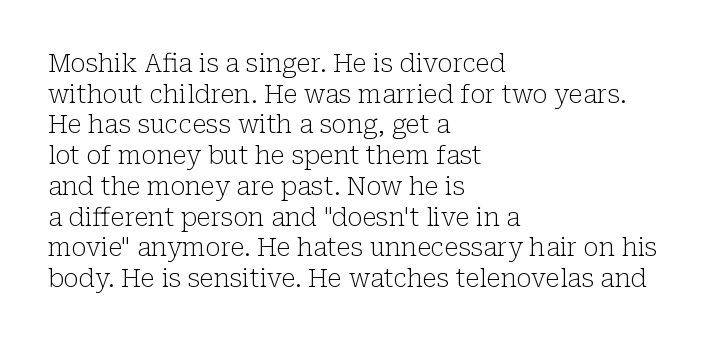
{"italic": "no", "bold": "no", "underline": "no", "align": "left", "line_spacing_ratio": 1.23, "letter_spacing": "normal", "letter_spacing_em": 0.0, "glyph_px": 25}
